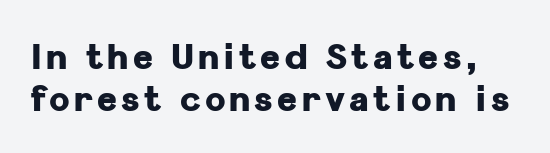
Q: Is the text bold? A: Yes.
Q: Is the text italic (slanted)? A: No, it is upright.
Q: Is the typeface a serif or a sans-serif typeface? A: Sans-serif.
Q: Is the text underlined? A: No.
Q: Is the spacing between lines tight, normal or loose? A: Normal.
Q: Width (condensed, normal, or wide)? A: Normal.
Q: Stroke contrast? A: Low.
Q: x-height? A: Medium.
Q: Monospaced? A: No.
